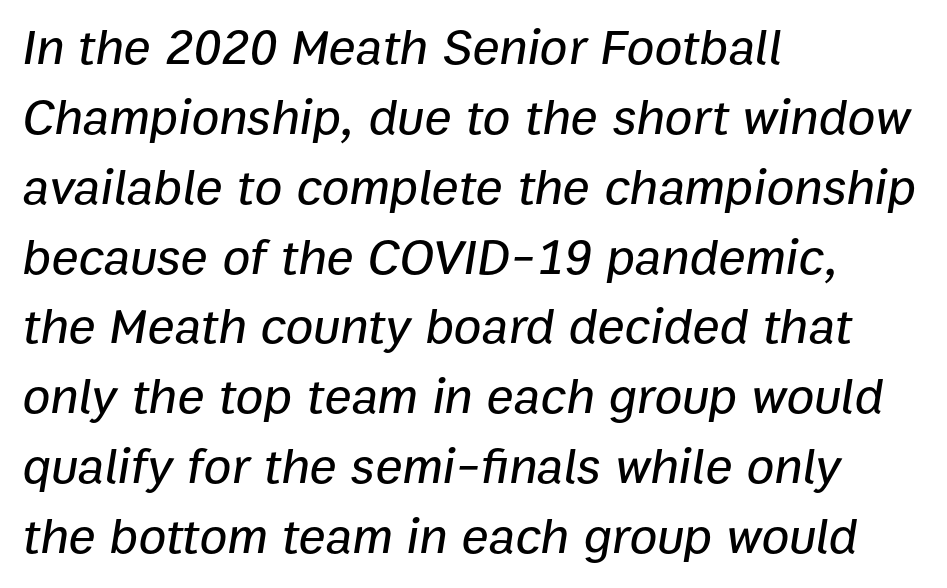
Q: Is the text italic (slanted)? A: Yes, it leans right by about 9 degrees.
Q: Is the text underlined? A: No.
Q: How is the paragraph aligned? A: Left-aligned.
Q: Is the spacing between letters normal or unusually wide? A: Normal.
Q: Is the spacing between lines tight, normal or loose? A: Normal.
Q: Width (condensed, normal, or wide)? A: Normal.
Q: Stroke contrast? A: Low.
Q: x-height? A: Medium.
Q: Monospaced? A: No.
